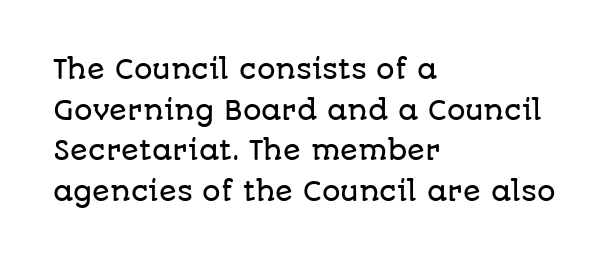
Q: Is the text italic (slanted)? A: No, it is upright.
Q: Is the text underlined? A: No.
Q: How is the paragraph aligned? A: Left-aligned.
Q: Is the spacing between letters normal or unusually wide? A: Normal.
Q: Is the spacing between lines tight, normal or loose? A: Normal.
